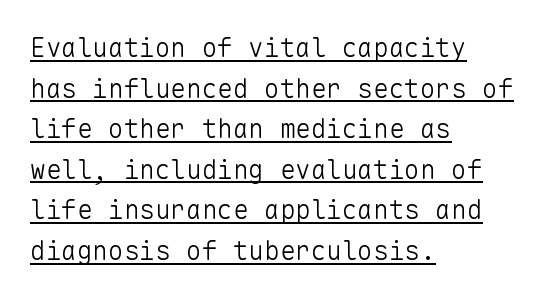
Notice how descenders clear the ascenders below comfortably — that's standard leading. The font is comparable to plain body text, perhaps lighter. The horizontal fit of the characters is conventional and even. Designer's note — italics off, roman on. Horizontally, the lines are justified to the leading edge only. This rendering features underlined lettering.
